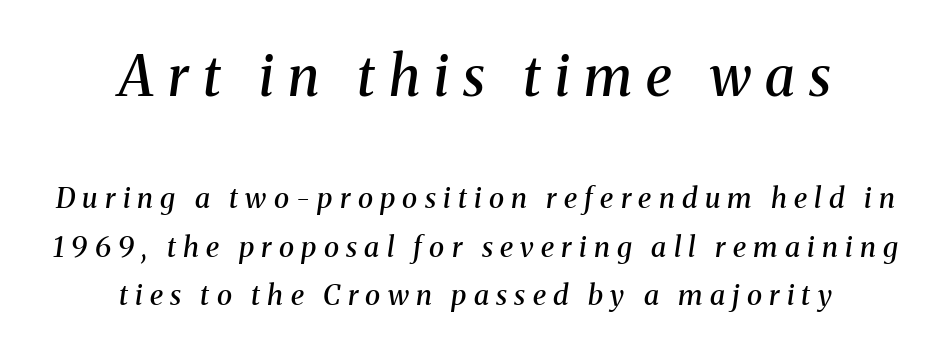
{"serif": "yes", "italic": "yes", "lean": "right", "slant_degrees": 8, "bold": "semi", "weight": "semibold", "width": "normal", "stroke_contrast": "medium", "x_height": "medium", "monospaced": "no", "underline": "no", "align": "center", "line_spacing_ratio": 1.73, "letter_spacing": "wide", "letter_spacing_em": 0.26, "larger_block": "first", "size_ratio": 1.96, "glyph_px": 55}
